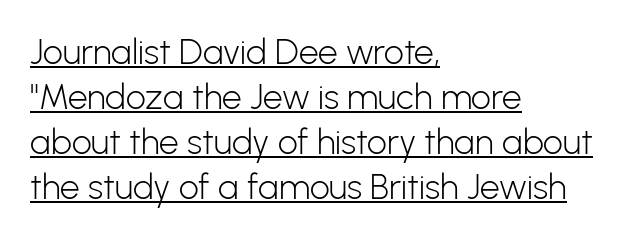
The font sits on the lighter half of the weight spectrum, regular included. Whoever set this chose a conventional vertical rhythm. Italic: no, the glyphs are upright roman. Observe the absence of serifs on each vertical stroke in this sample. Notice how a bar underscores the lettering throughout. Varying glyph widths throughout — classic text-font behaviour.
